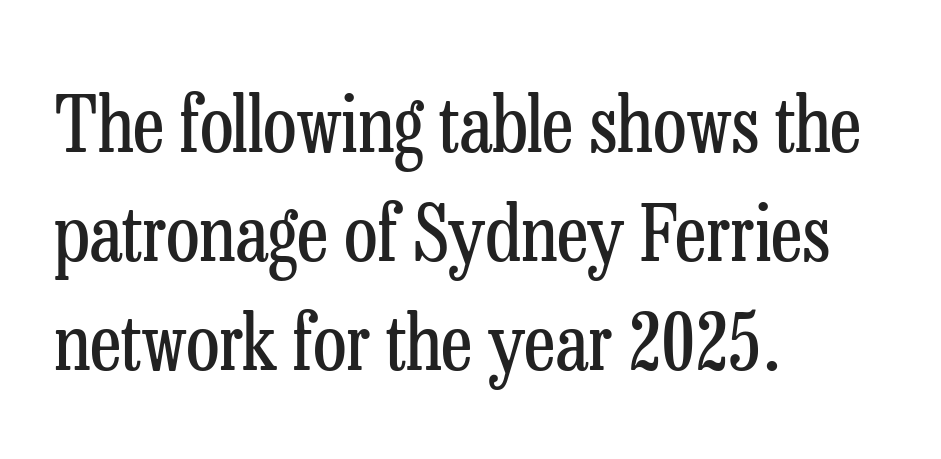
The image shows 78 px regular-weight, condensed serif type, upright; set left-aligned, normal line spacing (1.4x), normal letter spacing, not underlined; low stroke contrast and a medium x-height.
